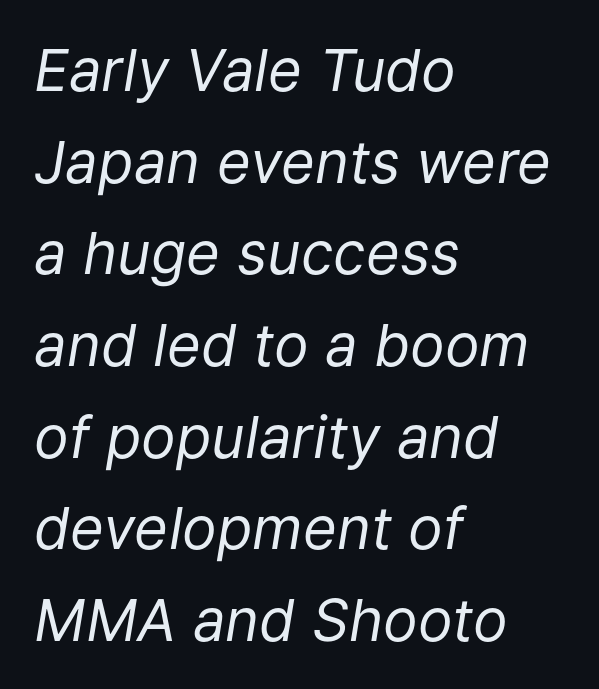
Horizontal alignment here is leftward, the default for most running prose. Varying glyph widths throughout — classic text-font behaviour. Reading down the column, the eye jumps a familiar distance to each next line. Type without underlining. A quiet, ordinary-to-light weight characterises the typeface.
